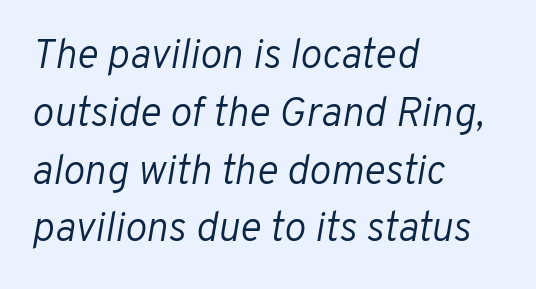
Is this a fixed-width face? No — the glyphs have proportional, varying widths. Bare-footed words on every line. Notice how the passage keeps a crisp vertical edge on the left only. Each stroke keeps to a modest, everyday thickness or less. The text carries the slant typical of an italic or oblique font. Tracking value appears to be zero — textbook default spacing.
